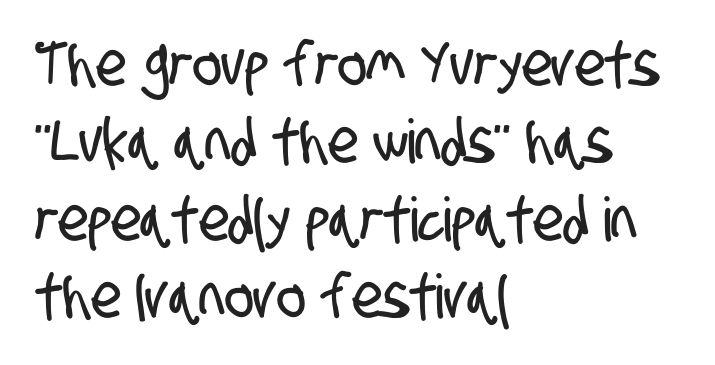
What kind of face is this? One without serifs — a sans. Here the glyphs are tracked normally, forming tight word shapes. These lines are rendered in a variable-pitch font. Visually the block forms a straight wall on the left and a jagged coastline on the right. Regular leading.
